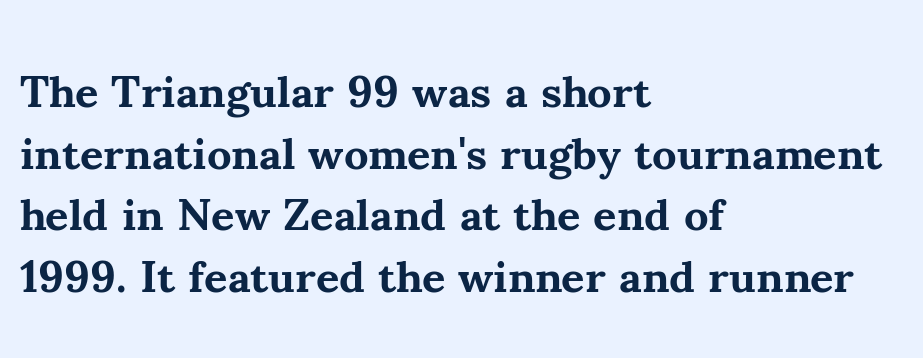
Q: Is the text bold? A: Yes.
Q: Is the text italic (slanted)? A: No, it is upright.
Q: Is the typeface a serif or a sans-serif typeface? A: Serif.
Q: Is the text underlined? A: No.
Q: How is the paragraph aligned? A: Left-aligned.
Q: Is the spacing between letters normal or unusually wide? A: Normal.
Q: Is the spacing between lines tight, normal or loose? A: Normal.
Q: Width (condensed, normal, or wide)? A: Normal.
Q: Stroke contrast? A: Medium.
Q: x-height? A: Small.
Q: Monospaced? A: No.
